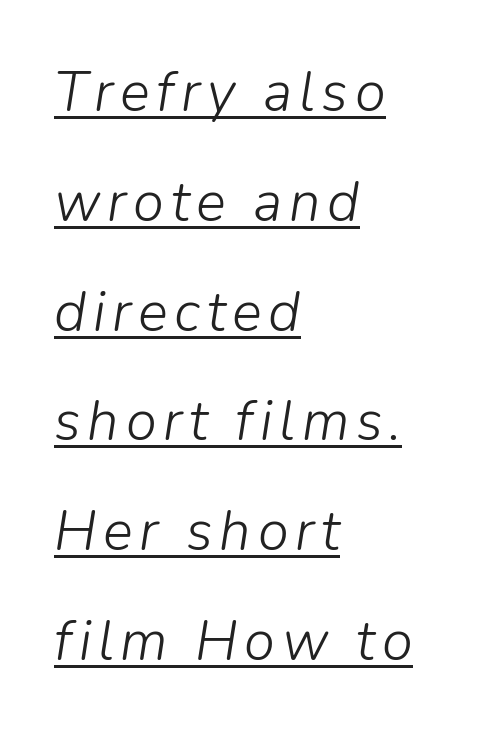
Q: Is the text bold? A: No.
Q: Is the text italic (slanted)? A: Yes, it leans right by about 9 degrees.
Q: Is the text underlined? A: Yes.
Q: How is the paragraph aligned? A: Left-aligned.
Q: Is the spacing between lines tight, normal or loose? A: Loose.
Q: Width (condensed, normal, or wide)? A: Normal.
Q: Stroke contrast? A: Low.
Q: x-height? A: Medium.
Q: Monospaced? A: No.
